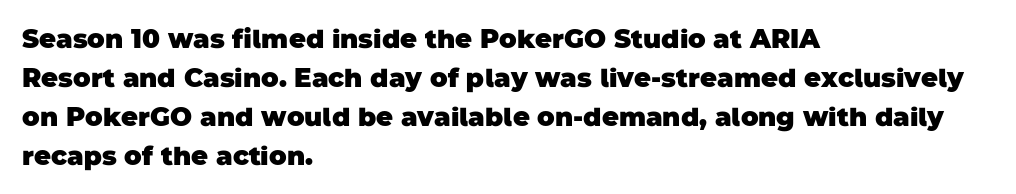
The image shows 26 px bold type; set left-aligned, normal line spacing (1.5x), normal letter spacing, not underlined.
